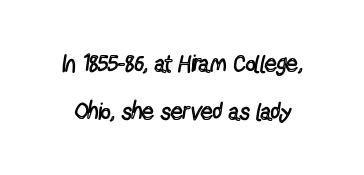
The foot of each line stays bare and open. In terms of leading, this rendering errs on the spacious side. No extra ink here — the face is not bold. Does extra space separate the letters? No, they use regular spacing.
